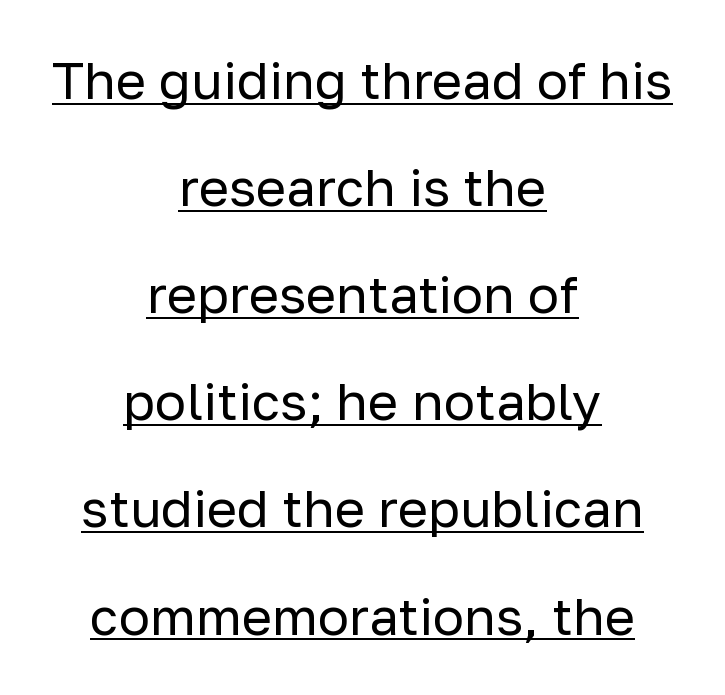
Q: Is the text bold? A: No.
Q: Is the text italic (slanted)? A: No, it is upright.
Q: Is the typeface a serif or a sans-serif typeface? A: Sans-serif.
Q: Is the text underlined? A: Yes.
Q: How is the paragraph aligned? A: Centered.
Q: Is the spacing between letters normal or unusually wide? A: Normal.
Q: Is the spacing between lines tight, normal or loose? A: Loose.
Q: Width (condensed, normal, or wide)? A: Normal.
Q: Stroke contrast? A: Low.
Q: x-height? A: Medium.
Q: Monospaced? A: No.
